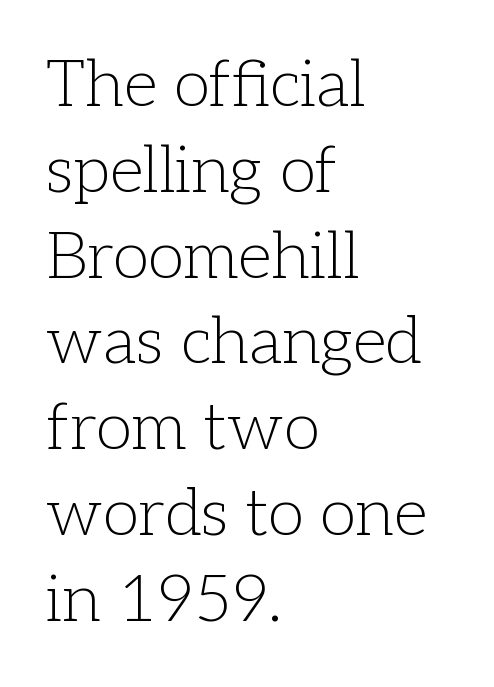
The image shows 66 px light serif type, upright; set left-aligned, normal line spacing (1.3x), normal letter spacing, not underlined; low stroke contrast and a medium x-height.
